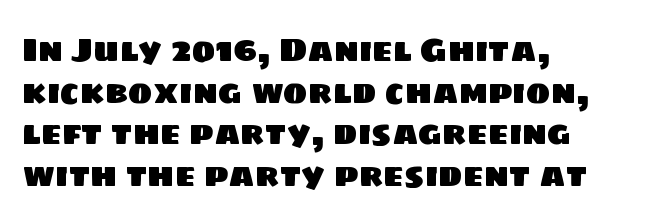
This sample has the flowing, uneven cadence of proportional lettering. Successive baselines arrive at the customary interval. The face used here is rendered with its standard letterfit. To sum up the face: it is a sans, with no serifs. Visually the block forms a straight wall on the left and a jagged coastline on the right.
